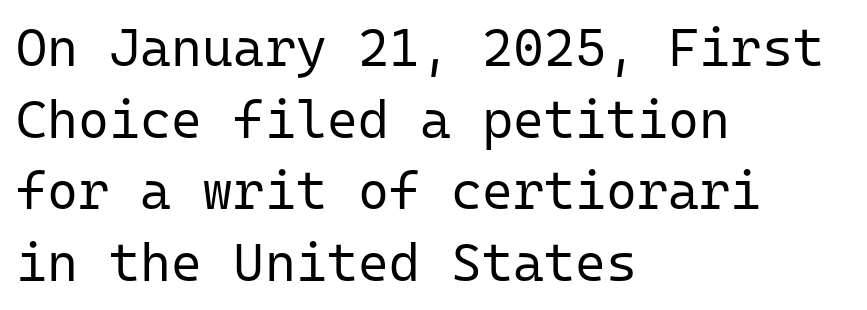
The image shows 53 px regular-weight sans-serif type, upright, monospaced; set left-aligned, normal line spacing (1.35x), normal letter spacing, not underlined; low stroke contrast and a medium x-height.
